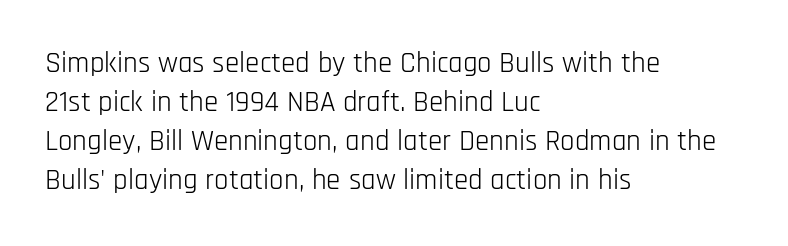
The image shows 29 px light, condensed sans-serif type, upright; set left-aligned, normal line spacing (1.35x), normal letter spacing, not underlined; low stroke contrast and a large x-height.
